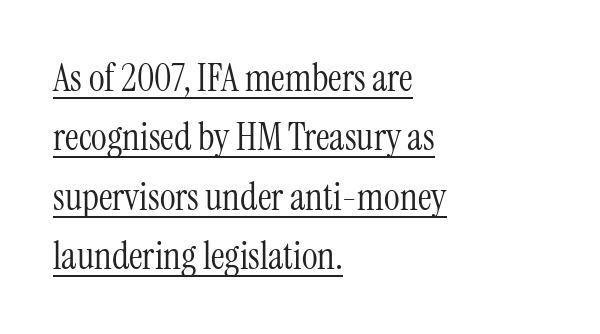
Old-style or modern, the face here clearly has serifs. Ordinary non-slanted type is in use. Inter-character spacing is left at the font's built-in metrics. The leading is moderate, giving the passage an even texture. Has an underline been added? It has. Bold? No — there's no thickening of the strokes.
